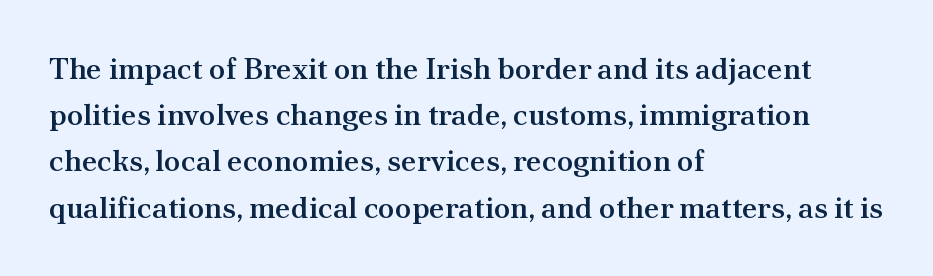
Does the leading feel generous? No, just average. Standard letterfit; no display-style spreading of the glyphs. The passage shown is typed in a proportional face where columns would drift. The strip under each line holds only bare page. Italic? Not at all — the glyphs are vertical.
